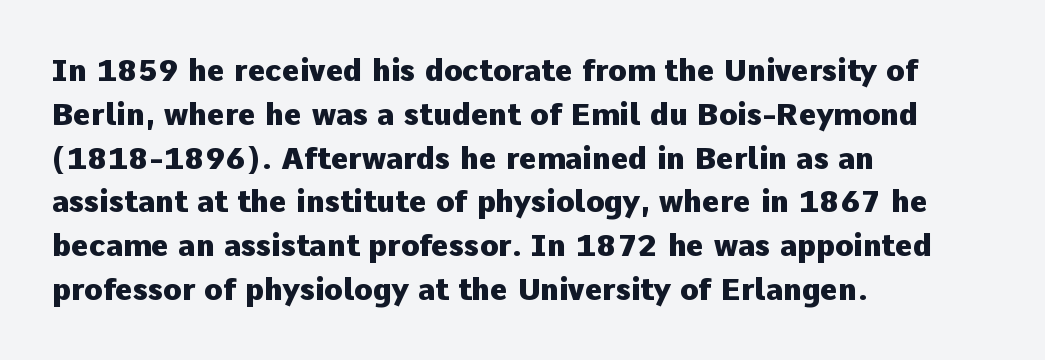
Q: Is the text bold? A: Yes.
Q: Is the text italic (slanted)? A: No, it is upright.
Q: Is the typeface a serif or a sans-serif typeface? A: Sans-serif.
Q: Is the text underlined? A: No.
Q: How is the paragraph aligned? A: Left-aligned.
Q: Is the spacing between letters normal or unusually wide? A: Normal.
Q: Is the spacing between lines tight, normal or loose? A: Normal.
Q: Width (condensed, normal, or wide)? A: Normal.
Q: Stroke contrast? A: Low.
Q: x-height? A: Medium.
Q: Monospaced? A: No.
